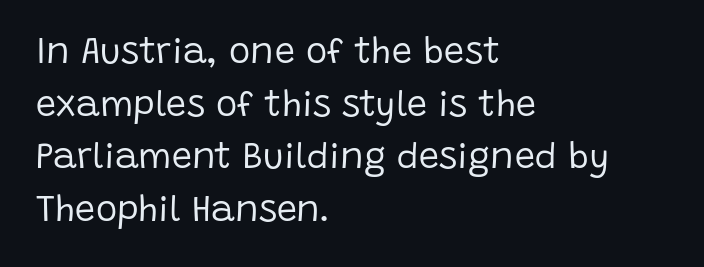
{"serif": "no", "italic": "no", "bold": "no", "weight": "regular", "width": "normal", "stroke_contrast": "low", "x_height": "large", "monospaced": "no", "underline": "no", "align": "left", "line_spacing": "normal", "line_spacing_ratio": 1.46, "letter_spacing": "normal", "letter_spacing_em": 0.0, "glyph_px": 36}
